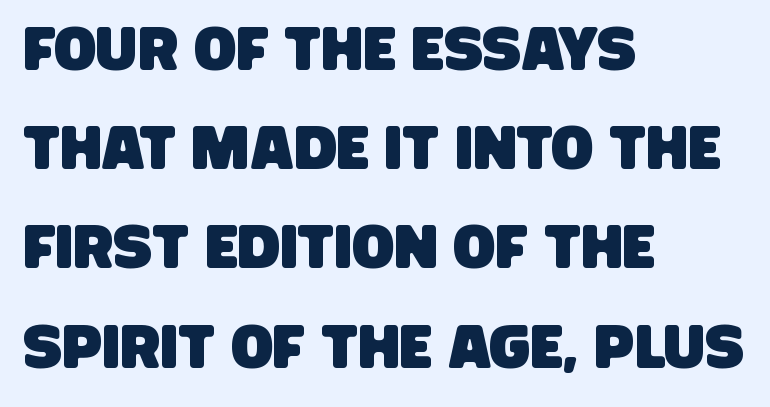
The font family rendered here belongs to the sans-serif group. The block of text has a typical density, with ordinary space between rows. Any mark beneath the type? The region is blank. The rendering uses natural spacing where letterforms have individual widths.
